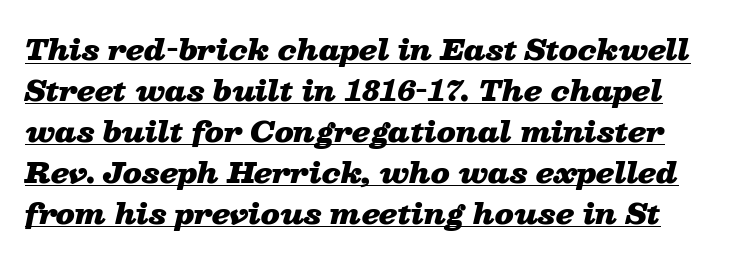
Q: Is the text bold? A: Yes.
Q: Is the text italic (slanted)? A: Yes, it leans right by about 13 degrees.
Q: Is the text underlined? A: Yes.
Q: Is the spacing between letters normal or unusually wide? A: Normal.
Q: Is the spacing between lines tight, normal or loose? A: Normal.
Q: Width (condensed, normal, or wide)? A: Wide.
Q: Stroke contrast? A: Low.
Q: x-height? A: Medium.
Q: Monospaced? A: No.
